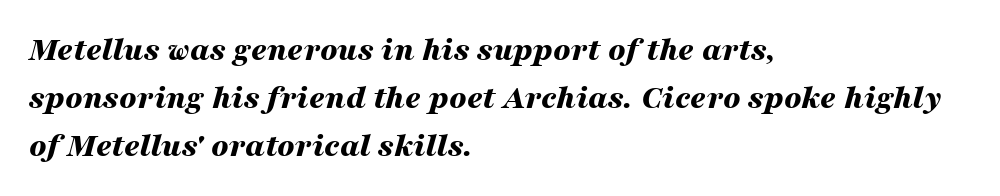
{"italic": "yes", "lean": "right", "slant_degrees": 16, "bold": "yes", "weight": "bold", "width": "wide", "stroke_contrast": "medium", "x_height": "medium", "monospaced": "no", "underline": "no", "align": "left", "line_spacing": "normal", "line_spacing_ratio": 1.41, "letter_spacing": "normal", "letter_spacing_em": 0.0, "glyph_px": 34}
